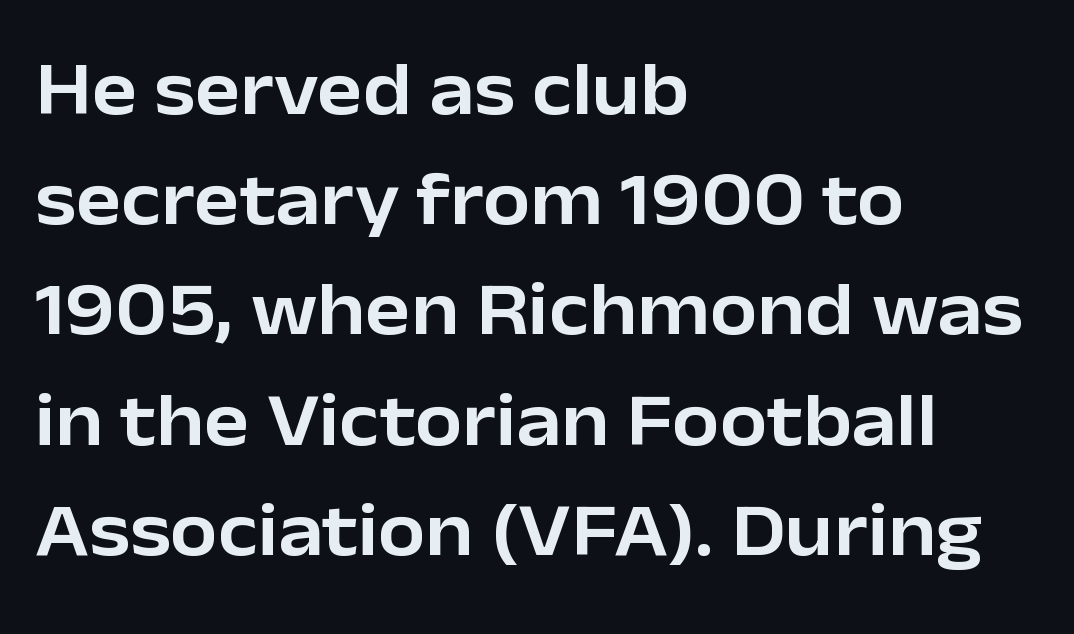
Q: Is the text italic (slanted)? A: No, it is upright.
Q: Is the typeface a serif or a sans-serif typeface? A: Sans-serif.
Q: Is the text underlined? A: No.
Q: How is the paragraph aligned? A: Left-aligned.
Q: Is the spacing between letters normal or unusually wide? A: Normal.
Q: Is the spacing between lines tight, normal or loose? A: Normal.
Q: Width (condensed, normal, or wide)? A: Normal.
Q: Stroke contrast? A: Low.
Q: x-height? A: Medium.
Q: Monospaced? A: No.
